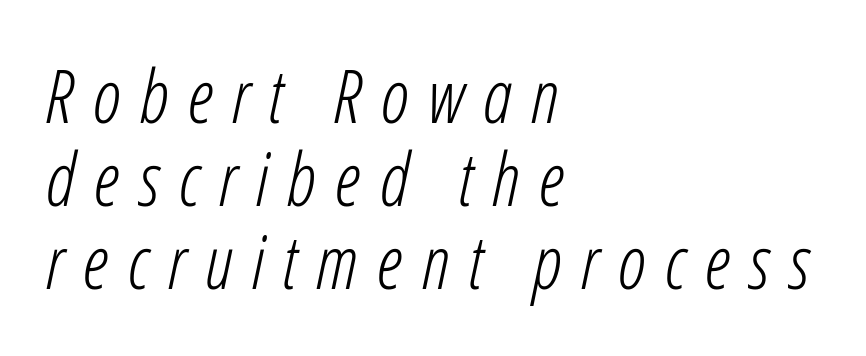
Q: Is the text bold? A: No.
Q: Is the text italic (slanted)? A: Yes, it leans right by about 12 degrees.
Q: Is the text underlined? A: No.
Q: How is the paragraph aligned? A: Left-aligned.
Q: Is the spacing between letters normal or unusually wide? A: Unusually wide.
Q: Is the spacing between lines tight, normal or loose? A: Tight.
Q: Width (condensed, normal, or wide)? A: Condensed.
Q: Stroke contrast? A: Low.
Q: x-height? A: Medium.
Q: Monospaced? A: No.
